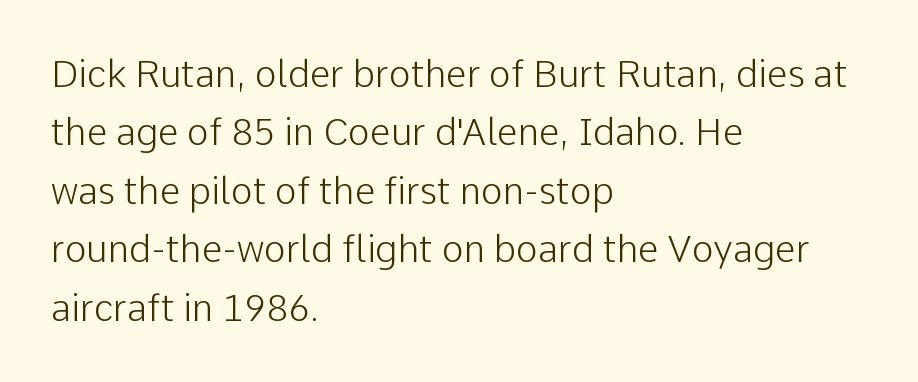
The face used here is proportionally spaced, like ordinary book or web type. Stems and bowls with no extra thickness — not bold. Unmarked baselines from the first word to the last. A normal amount of white space separates one row of letters from the next.
